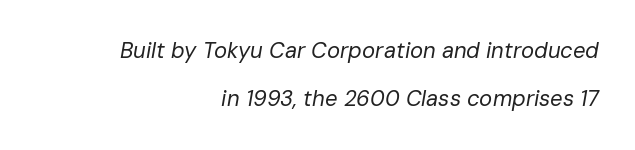
Q: Is the text bold? A: No.
Q: Is the text italic (slanted)? A: Yes, it leans right by about 10 degrees.
Q: Is the text underlined? A: No.
Q: How is the paragraph aligned? A: Right-aligned.
Q: Is the spacing between letters normal or unusually wide? A: Normal.
Q: Is the spacing between lines tight, normal or loose? A: Loose.
